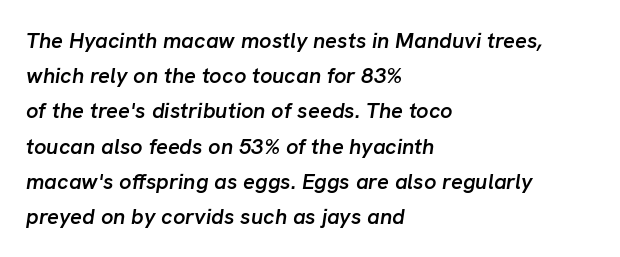
Q: Is the text bold? A: Semi-bold.
Q: Is the text italic (slanted)? A: Yes, it leans right by about 8 degrees.
Q: Is the text underlined? A: No.
Q: How is the paragraph aligned? A: Left-aligned.
Q: Is the spacing between letters normal or unusually wide? A: Normal.
Q: Is the spacing between lines tight, normal or loose? A: Normal.
